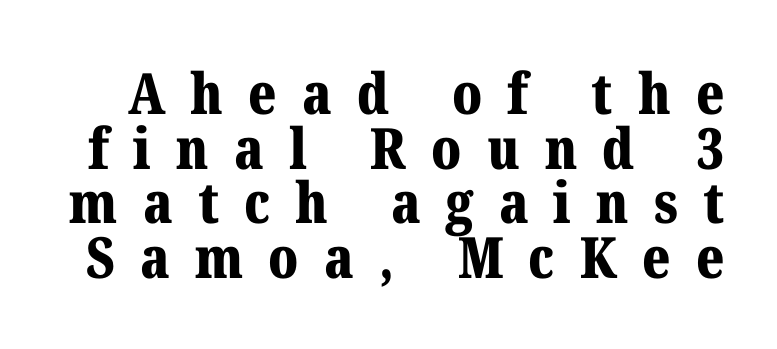
Any mark beneath the type? The region is blank. The passage shown is typed in a proportional face where columns would drift. Rows of type sit shoulder to shoulder in the vertical direction. Is there any slant? The stems are plumb. The passage shown is typeset with a serif family. Pretty heavy lettering here — definitely bold.
